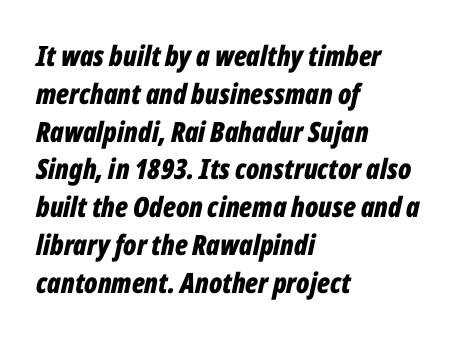
Q: Is the text bold? A: Yes.
Q: Is the text italic (slanted)? A: Yes, it leans right by about 12 degrees.
Q: Is the text underlined? A: No.
Q: How is the paragraph aligned? A: Left-aligned.
Q: Is the spacing between letters normal or unusually wide? A: Normal.
Q: Is the spacing between lines tight, normal or loose? A: Normal.
Q: Width (condensed, normal, or wide)? A: Condensed.
Q: Stroke contrast? A: Low.
Q: x-height? A: Medium.
Q: Monospaced? A: No.
